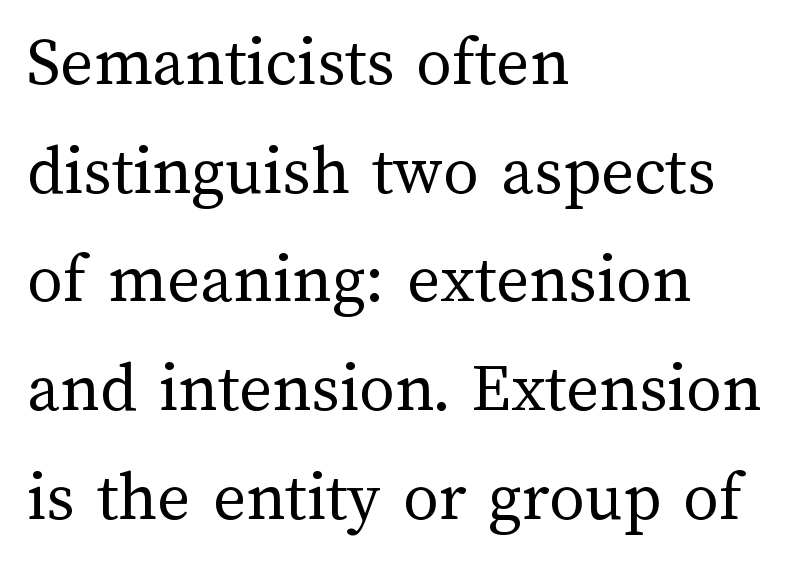
{"italic": "no", "bold": "no", "weight": "regular", "width": "normal", "stroke_contrast": "medium", "x_height": "medium", "monospaced": "no", "underline": "no", "align": "left", "line_spacing": "normal", "line_spacing_ratio": 1.53, "letter_spacing": "normal", "letter_spacing_em": 0.0, "glyph_px": 71}
